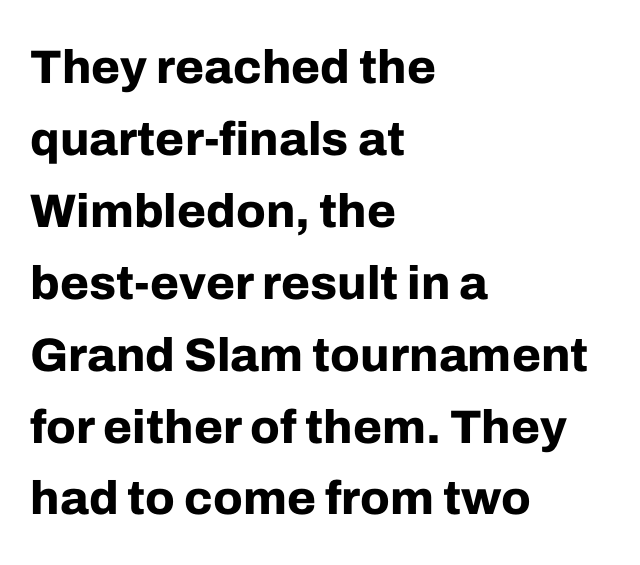
{"serif": "no", "italic": "no", "bold": "yes", "weight": "bold", "width": "normal", "stroke_contrast": "low", "x_height": "medium", "monospaced": "no", "underline": "no", "align": "left", "line_spacing": "normal", "line_spacing_ratio": 1.53, "letter_spacing": "normal", "letter_spacing_em": 0.0, "glyph_px": 47}
